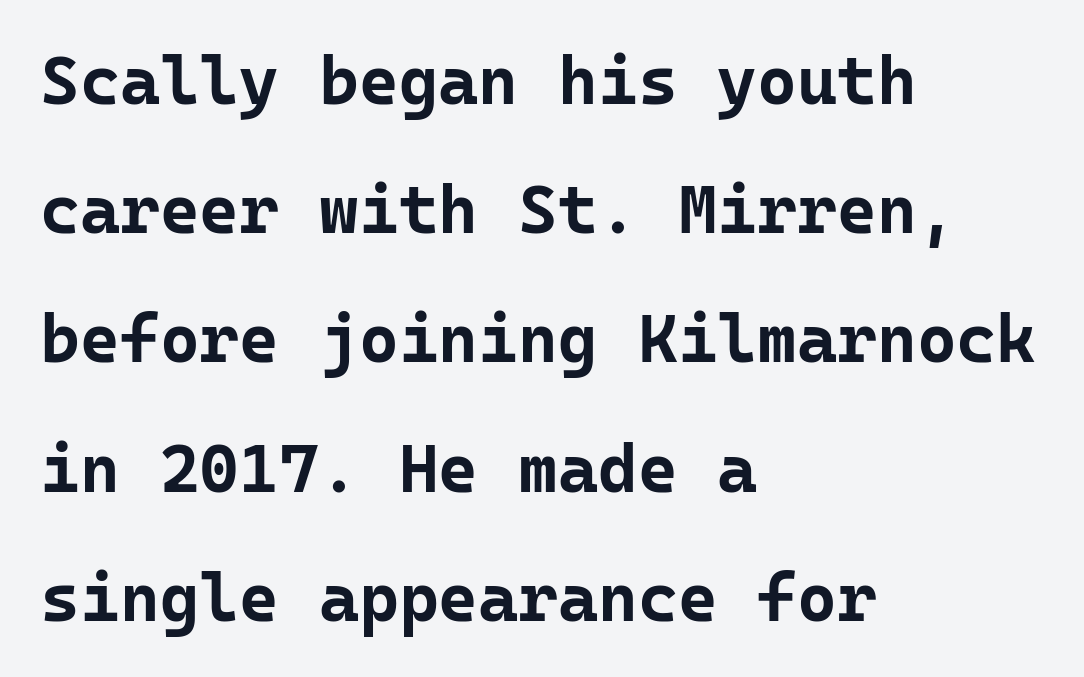
Summary of vertical rhythm: relaxed, with wide interline spacing. The area under the type is left untouched. Thick stems and heavy bowls — unmistakably bold. Tall strokes in this sample are plumb rather than angled. These lines are rendered in a fixed-pitch font. Teacher's note: observe the even left margin — that is flush-left alignment.
